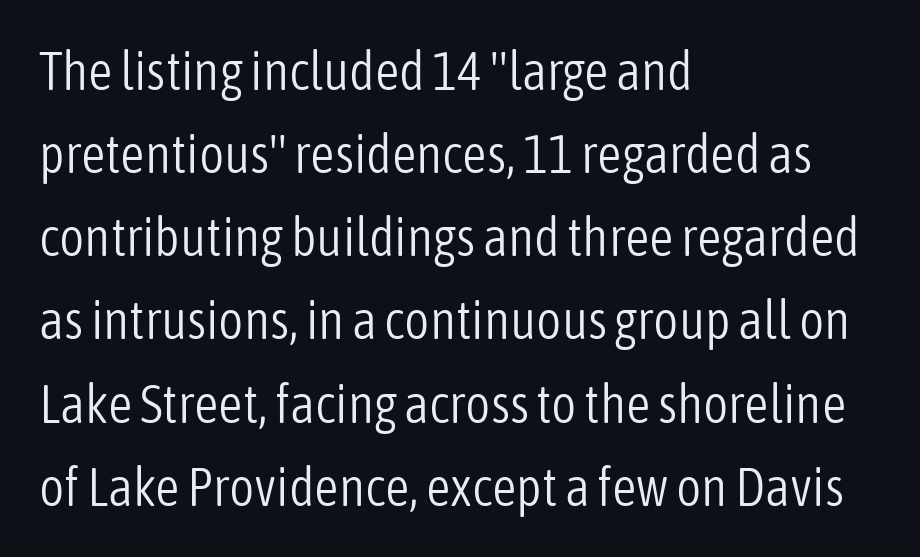
The image shows 54 px light, condensed sans-serif type, upright; set left-aligned, normal line spacing (1.54x), normal letter spacing, not underlined; low stroke contrast and a medium x-height.
